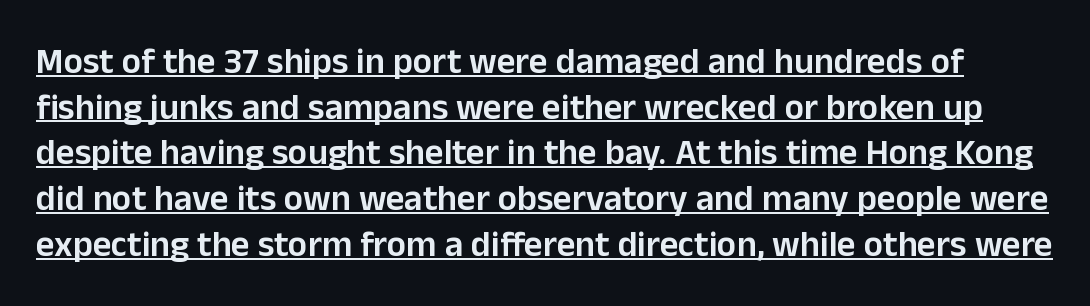
Q: Is the text bold? A: Semi-bold.
Q: Is the text italic (slanted)? A: No, it is upright.
Q: Is the typeface a serif or a sans-serif typeface? A: Sans-serif.
Q: Is the text underlined? A: Yes.
Q: Is the spacing between letters normal or unusually wide? A: Normal.
Q: Is the spacing between lines tight, normal or loose? A: Normal.
Q: Width (condensed, normal, or wide)? A: Normal.
Q: Stroke contrast? A: Low.
Q: x-height? A: Medium.
Q: Monospaced? A: No.
